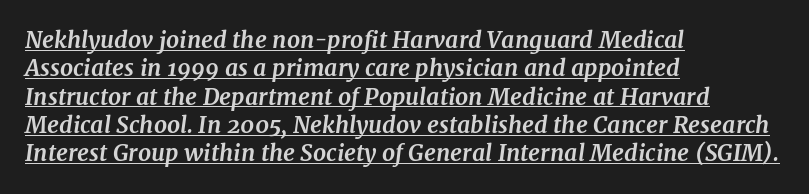
The image shows 23 px bold type, italic (leaning right); set left-aligned, line spacing 1.23x, normal letter spacing, underlined.
